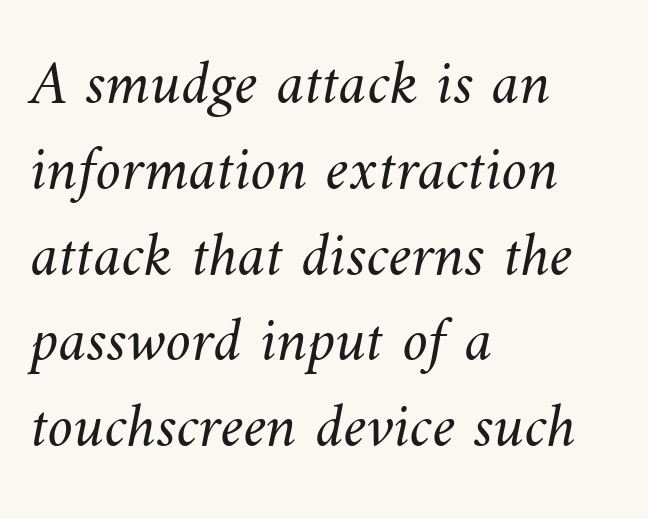
The image shows 64 px light type; set left-aligned, normal line spacing (1.34x), normal letter spacing, not underlined; medium stroke contrast and a small x-height.
